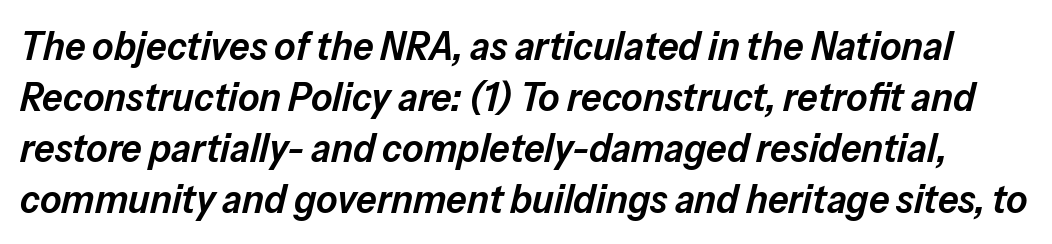
The image shows 41 px semibold type, italic (leaning right); set line spacing 1.24x, normal letter spacing, not underlined; low stroke contrast and a medium x-height.
